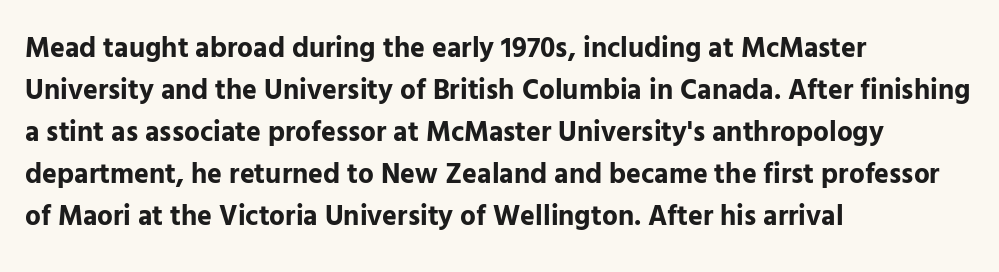
Q: Is the text bold? A: Yes.
Q: Is the text italic (slanted)? A: No, it is upright.
Q: Is the typeface a serif or a sans-serif typeface? A: Sans-serif.
Q: Is the text underlined? A: No.
Q: How is the paragraph aligned? A: Left-aligned.
Q: Is the spacing between letters normal or unusually wide? A: Normal.
Q: Is the spacing between lines tight, normal or loose? A: Normal.
Q: Width (condensed, normal, or wide)? A: Normal.
Q: Stroke contrast? A: Low.
Q: x-height? A: Medium.
Q: Monospaced? A: No.
